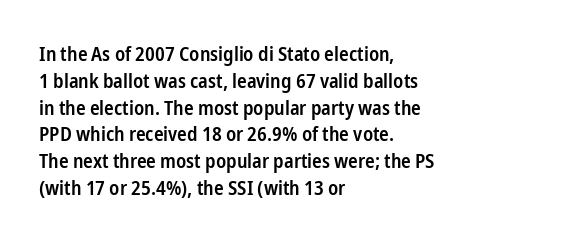
{"italic": "no", "bold": "semi", "underline": "no", "align": "left", "line_spacing": "normal", "line_spacing_ratio": 1.34, "letter_spacing": "normal", "letter_spacing_em": 0.0, "glyph_px": 20}
